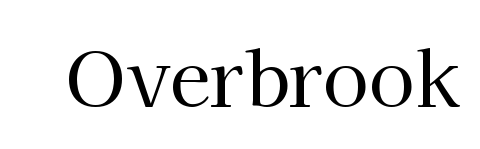
Q: Is the text bold? A: No.
Q: Is the text italic (slanted)? A: No, it is upright.
Q: Is the typeface a serif or a sans-serif typeface? A: Serif.
Q: Is the text underlined? A: No.
Q: Is the spacing between letters normal or unusually wide? A: Normal.
Q: Width (condensed, normal, or wide)? A: Normal.
Q: Stroke contrast? A: High.
Q: x-height? A: Medium.
Q: Monospaced? A: No.
